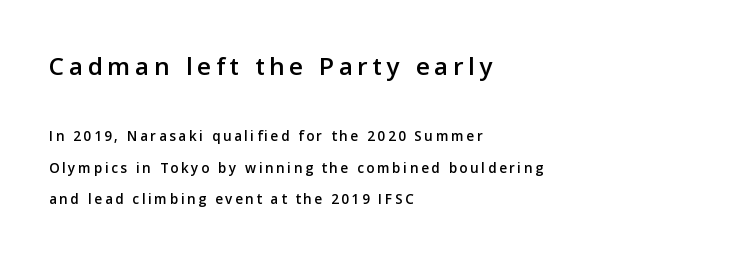
Q: Is the text italic (slanted)? A: No, it is upright.
Q: Is the text underlined? A: No.
Q: How is the paragraph aligned? A: Left-aligned.
Q: Is the spacing between lines tight, normal or loose? A: Loose.
Q: Which block of text is set in a larger size, the first (top) or the second (bottom)? A: The first (top) one.
